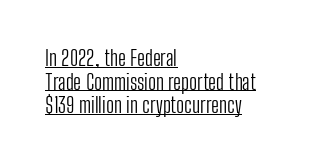
Q: Is the text bold? A: No.
Q: Is the text italic (slanted)? A: No, it is upright.
Q: Is the text underlined? A: Yes.
Q: How is the paragraph aligned? A: Left-aligned.
Q: Is the spacing between letters normal or unusually wide? A: Normal.
Q: Is the spacing between lines tight, normal or loose? A: Tight.
